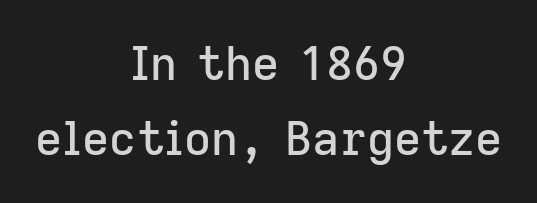
Observe the ordinary spacing: letters are neighbours, not strangers. I'd call this a sans setting — the letters go barefoot. Designer's note — italics off, roman on. This rendering uses center alignment, leaving both contours irregular but symmetric. Lines of text with bare space underneath. Is this a fixed-width face? No — the glyphs have proportional, varying widths.
